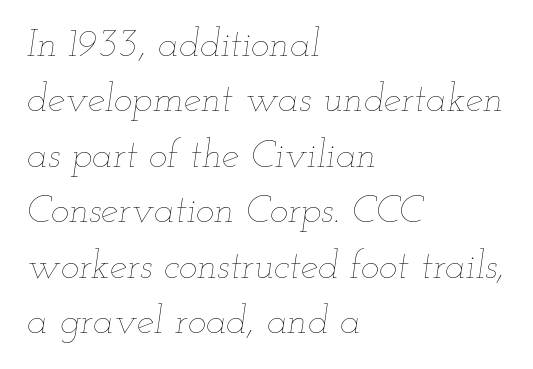
Q: Is the text bold? A: No.
Q: Is the text italic (slanted)? A: Yes, it leans right by about 12 degrees.
Q: Is the text underlined? A: No.
Q: How is the paragraph aligned? A: Left-aligned.
Q: Is the spacing between letters normal or unusually wide? A: Normal.
Q: Is the spacing between lines tight, normal or loose? A: Normal.
Q: Width (condensed, normal, or wide)? A: Wide.
Q: Stroke contrast? A: Low.
Q: x-height? A: Small.
Q: Monospaced? A: No.
